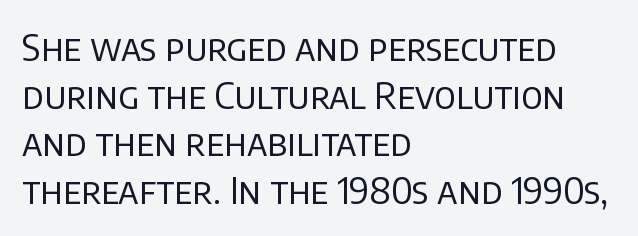
Q: Is the text bold? A: No.
Q: Is the text italic (slanted)? A: No, it is upright.
Q: Is the typeface a serif or a sans-serif typeface? A: Sans-serif.
Q: Is the text underlined? A: No.
Q: How is the paragraph aligned? A: Left-aligned.
Q: Is the spacing between letters normal or unusually wide? A: Normal.
Q: Is the spacing between lines tight, normal or loose? A: Normal.
Q: Width (condensed, normal, or wide)? A: Normal.
Q: Stroke contrast? A: Low.
Q: x-height? A: Large.
Q: Monospaced? A: No.
